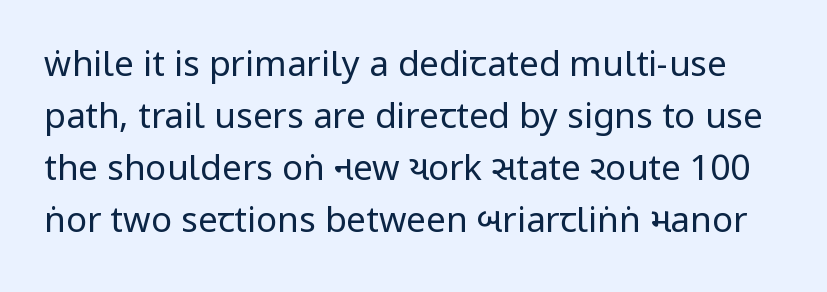
Q: Is the text bold? A: No.
Q: Is the text italic (slanted)? A: No, it is upright.
Q: Is the typeface a serif or a sans-serif typeface? A: Sans-serif.
Q: Is the text underlined? A: No.
Q: Is the spacing between letters normal or unusually wide? A: Normal.
Q: Is the spacing between lines tight, normal or loose? A: Normal.
Q: Width (condensed, normal, or wide)? A: Condensed.
Q: Stroke contrast? A: Low.
Q: x-height? A: Large.
Q: Monospaced? A: No.
